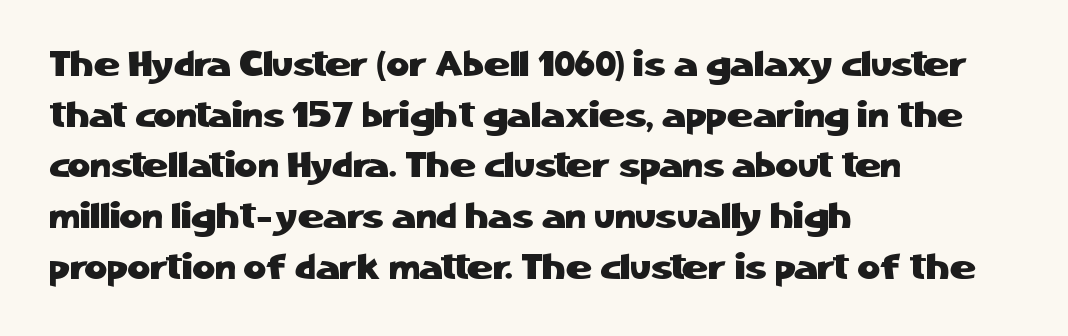
{"serif": "no", "italic": "no", "width": "normal", "stroke_contrast": "low", "x_height": "medium", "monospaced": "no", "underline": "no", "align": "left", "line_spacing": "normal", "line_spacing_ratio": 1.45, "letter_spacing": "normal", "letter_spacing_em": 0.0, "glyph_px": 35}
